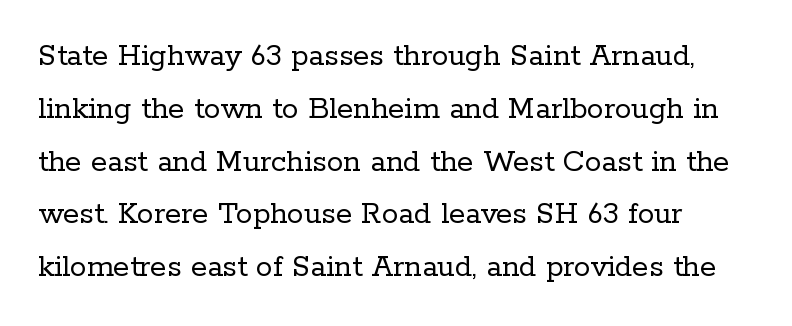
The image shows 33 px regular-weight serif type, upright; set normal line spacing (1.6x), normal letter spacing, not underlined; low stroke contrast and a medium x-height.
